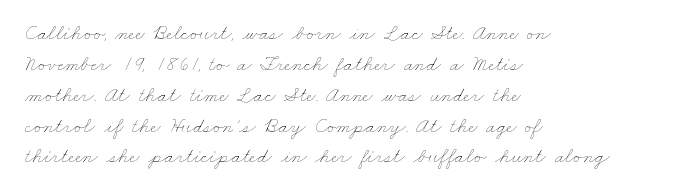
The image shows 21 px text type; set left-aligned, normal line spacing (1.47x), normal letter spacing, not underlined.
